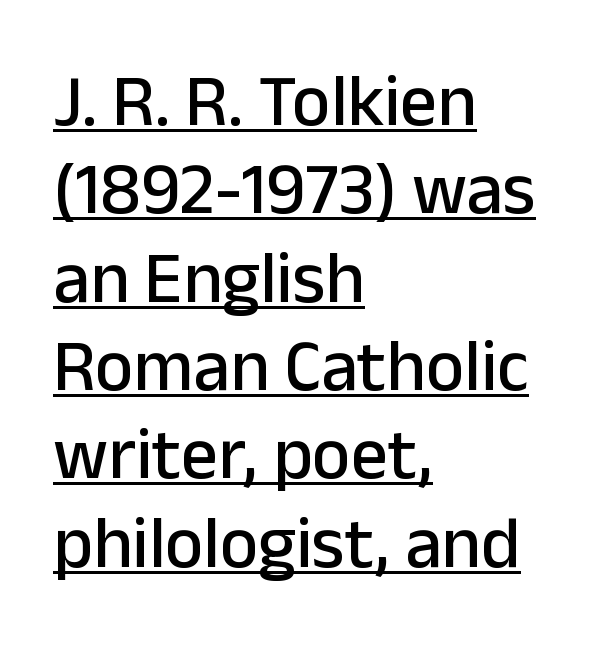
Type style note: lacks serifs. The specimen includes a rule beneath the text block's lines. The passage is arranged the way most books set body copy — flush left. Notice how the stems are strictly vertical — no italics here. Note the varied advance widths — an 'i' is clearly narrower than an 'm'. The gaps between neighbouring characters are ordinary and unremarkable.
